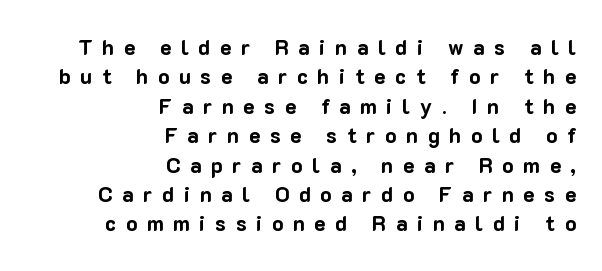
Compared with typical body copy, the letter spacing here is much looser. A full-strength bold gives these letters their thick strokes. Any mark beneath the type? The region is blank. Interline gaps are of average width in this sample.
